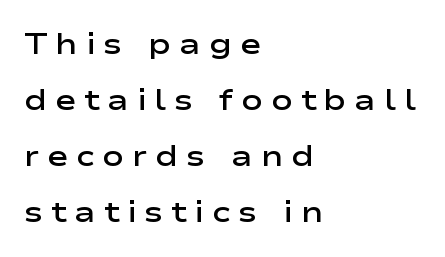
The image shows 29 px semibold, wide sans-serif type, upright; set left-aligned, loose line spacing (1.93x), unusually wide letter spacing (+0.27 em), not underlined; low stroke contrast and a medium x-height.
